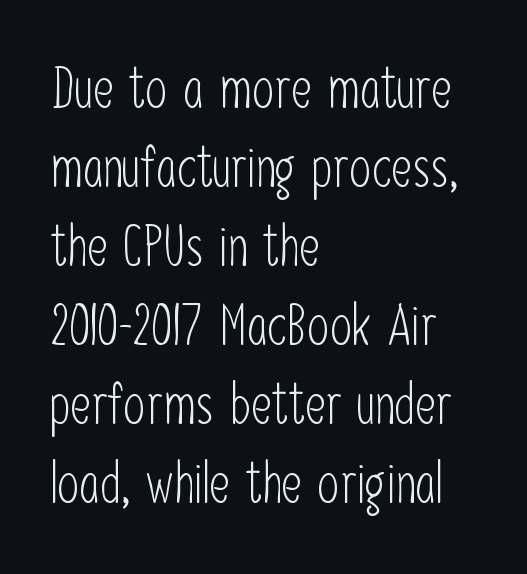
Posture: vertical. No extra tracking has been applied to these lines. Is the block centered? No — it sits flush against the left margin. No feet cap the strokes, marking this as sans-serif type. Evenly set lines give the paragraph a standard silhouette.
